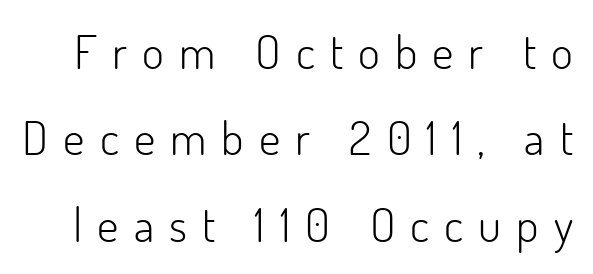
The image shows 47 px light sans-serif type, upright; set line spacing 1.84x, unusually wide letter spacing (+0.32 em), not underlined; low stroke contrast and a small x-height.
